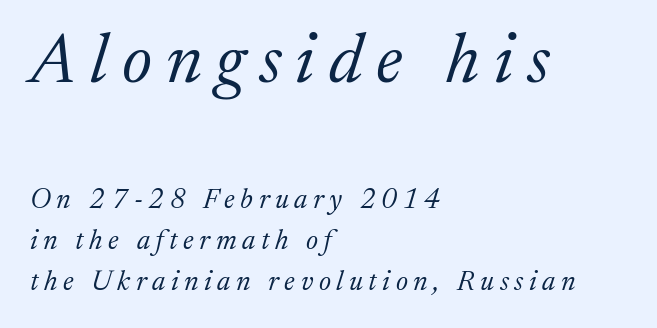
{"serif": "yes", "italic": "yes", "lean": "right", "slant_degrees": 17, "bold": "no", "weight": "light", "width": "normal", "stroke_contrast": "medium", "x_height": "medium", "monospaced": "no", "underline": "no", "align": "left", "line_spacing": "normal", "line_spacing_ratio": 1.45, "letter_spacing": "wide", "letter_spacing_em": 0.2, "larger_block": "first", "size_ratio": 2.5, "glyph_px": 70}
